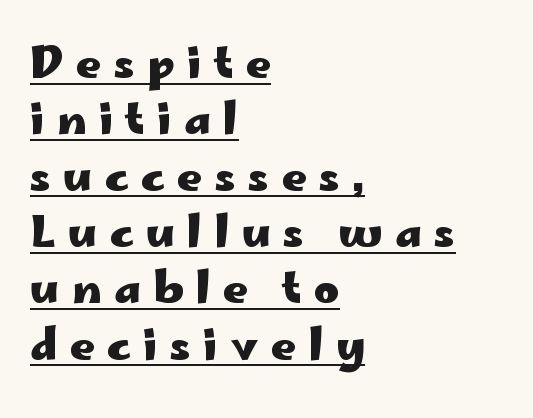
Q: Is the text bold? A: Yes.
Q: Is the text italic (slanted)? A: No, it is upright.
Q: Is the typeface a serif or a sans-serif typeface? A: Sans-serif.
Q: Is the text underlined? A: Yes.
Q: How is the paragraph aligned? A: Left-aligned.
Q: Is the spacing between letters normal or unusually wide? A: Unusually wide.
Q: Is the spacing between lines tight, normal or loose? A: Normal.
Q: Width (condensed, normal, or wide)? A: Wide.
Q: Stroke contrast? A: Low.
Q: x-height? A: Small.
Q: Monospaced? A: No.
